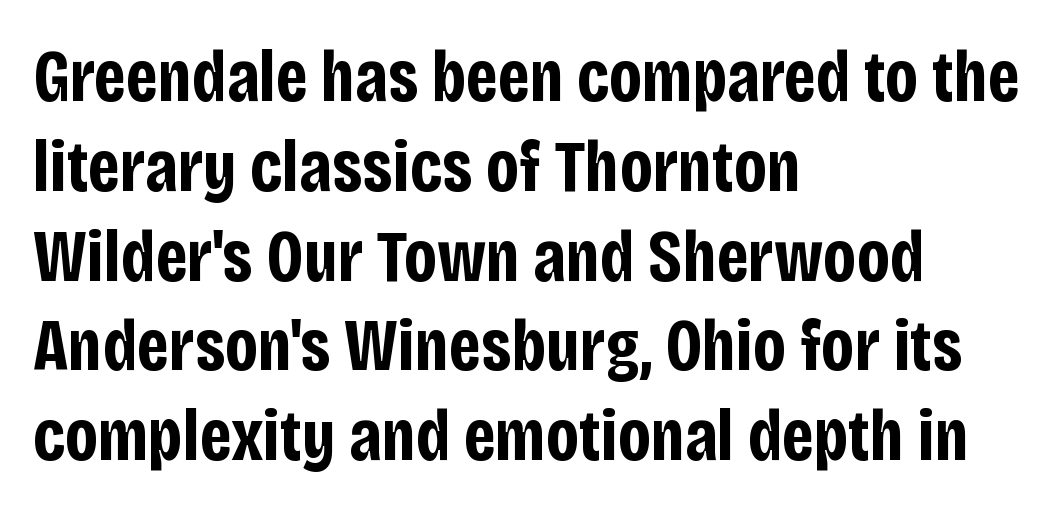
The image shows 73 px bold, condensed sans-serif type, upright; set left-aligned, line spacing 1.23x, normal letter spacing, not underlined; low stroke contrast and a large x-height.
